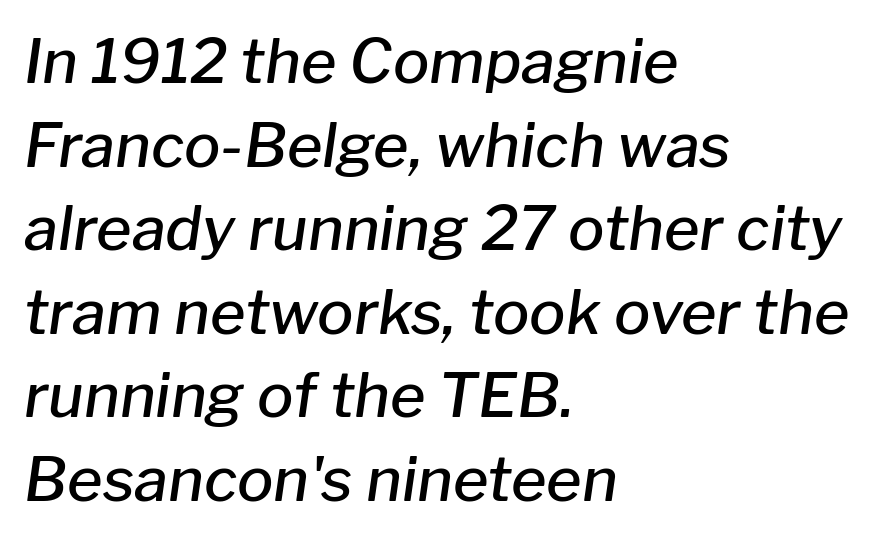
{"italic": "yes", "lean": "right", "slant_degrees": 8, "bold": "semi", "weight": "semibold", "width": "normal", "stroke_contrast": "low", "x_height": "medium", "monospaced": "no", "underline": "no", "align": "left", "line_spacing": "normal", "line_spacing_ratio": 1.37, "letter_spacing": "normal", "letter_spacing_em": 0.0, "glyph_px": 61}
